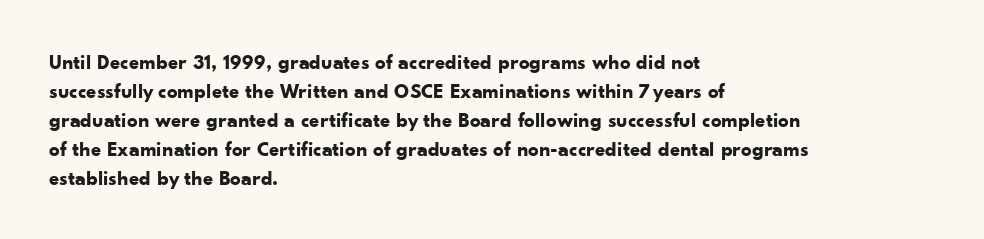
Q: Is the text bold? A: Yes.
Q: Is the text italic (slanted)? A: No, it is upright.
Q: Is the text underlined? A: No.
Q: How is the paragraph aligned? A: Left-aligned.
Q: Is the spacing between letters normal or unusually wide? A: Normal.
Q: Is the spacing between lines tight, normal or loose? A: Normal.
